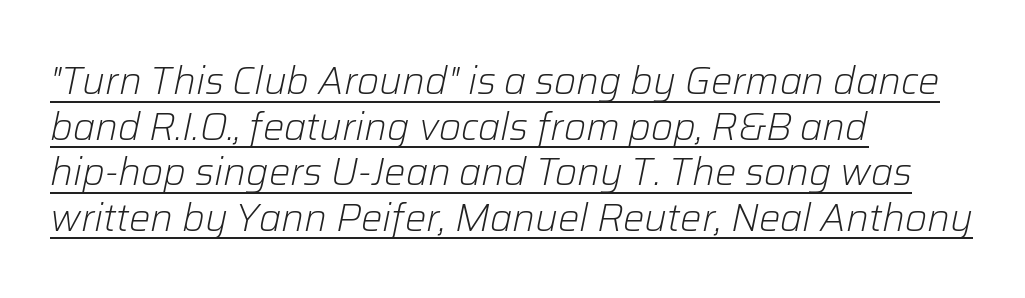
Q: Is the text bold? A: No.
Q: Is the text italic (slanted)? A: Yes, it leans right by about 12 degrees.
Q: Is the text underlined? A: Yes.
Q: How is the paragraph aligned? A: Left-aligned.
Q: Is the spacing between letters normal or unusually wide? A: Normal.
Q: Width (condensed, normal, or wide)? A: Normal.
Q: Stroke contrast? A: Low.
Q: x-height? A: Medium.
Q: Monospaced? A: No.
